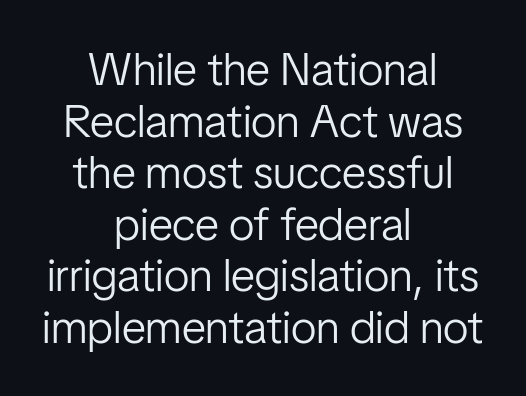
The image shows 46 px light, condensed sans-serif type, upright; set centered, tight line spacing (1.12x), normal letter spacing, not underlined; low stroke contrast and a medium x-height.
